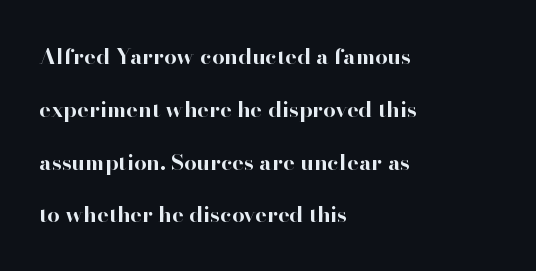
{"italic": "no", "bold": "yes", "underline": "no", "align": "left", "line_spacing": "loose", "line_spacing_ratio": 2.4, "letter_spacing": "normal", "letter_spacing_em": 0.0, "glyph_px": 22}
